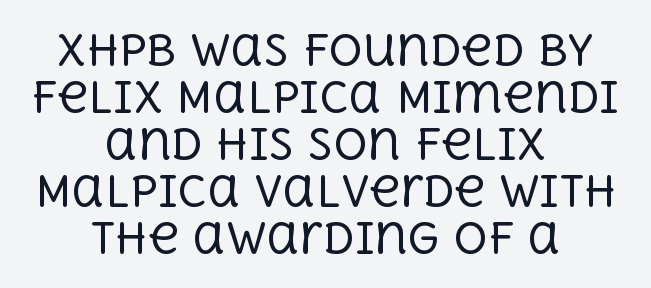
The image shows 42 px regular-weight serif type, upright; set centered, tight line spacing (1.12x), normal letter spacing, not underlined; a large x-height.
